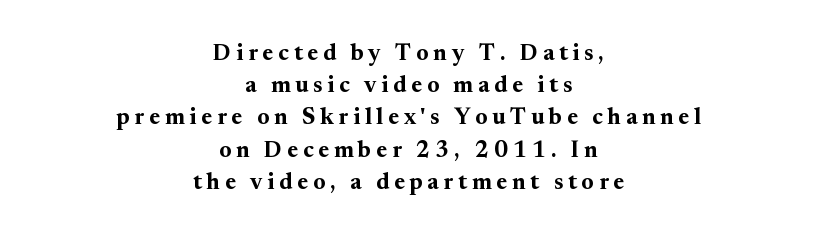
The rendering positions every line midway between the sides. Every character sits straight up, as roman type does. The glyphs are unaccompanied by any horizontal stroke below them. A typesetter would call this leading conventional body-copy spacing.
